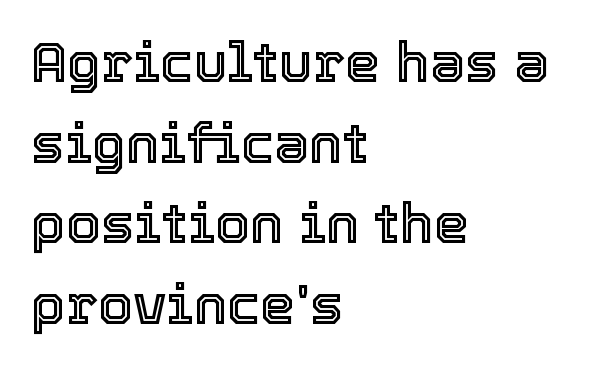
{"italic": "no", "width": "normal", "x_height": "medium", "monospaced": "no", "underline": "no", "align": "left", "line_spacing": "normal", "line_spacing_ratio": 1.44, "letter_spacing": "normal", "letter_spacing_em": 0.0, "glyph_px": 56}
